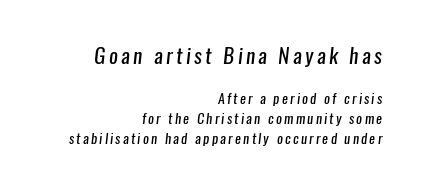
How would I describe the line gaps? Plain and ordinary. Large over small — that's the arrangement of the two blocks here. The specimen omits any rule beneath the text block's lines. Vertical stems look standard width or narrower in stroke.
